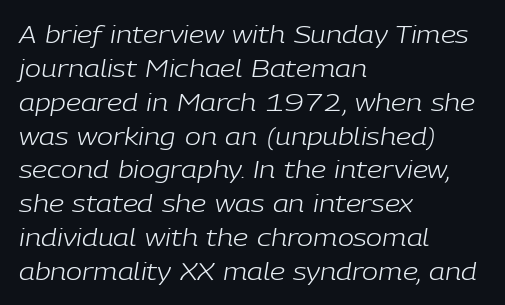
The image shows 24 px text type, italic (leaning right); set left-aligned, normal line spacing (1.41x), normal letter spacing, not underlined.
